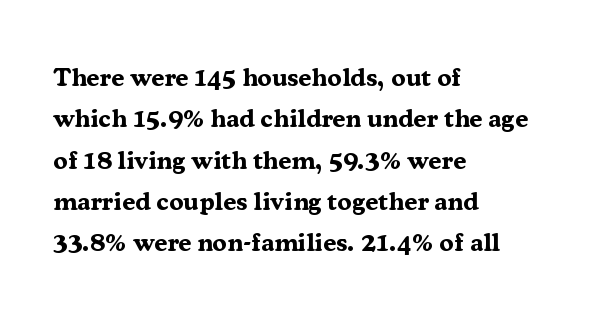
Q: Is the text bold? A: Yes.
Q: Is the text italic (slanted)? A: No, it is upright.
Q: Is the text underlined? A: No.
Q: How is the paragraph aligned? A: Left-aligned.
Q: Is the spacing between letters normal or unusually wide? A: Normal.
Q: Is the spacing between lines tight, normal or loose? A: Normal.
